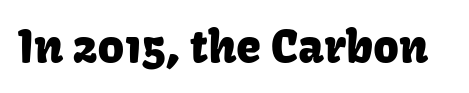
Examine the stroke ends and you'll find no serifs. The letters sit at their default tracking, neither squeezed nor spread. A typesetter would call this proportional, since set widths differ per character. Vertical strokes here are truly vertical. Underlining? Definitely not there.
